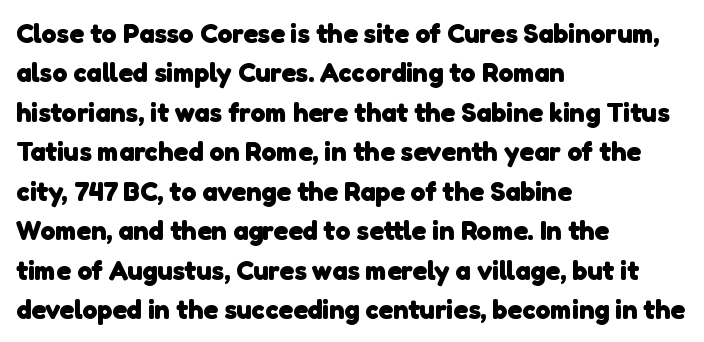
The space between consecutive lines is moderate. The space beneath each line is pristine and unruled. Inter-character spacing is left at the font's built-in metrics. The rendering anchors every line to the left-hand side.
